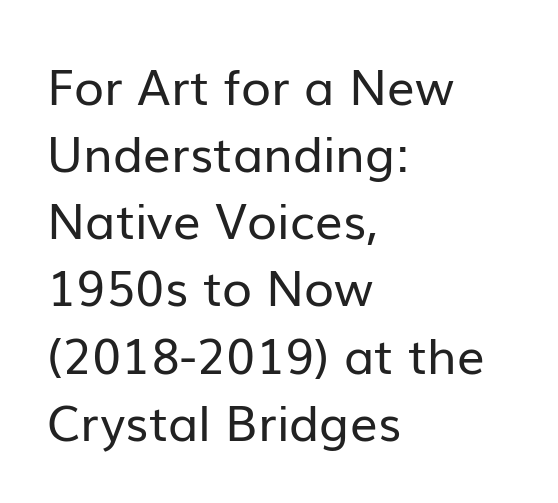
These lines are rendered in a variable-pitch font. The rows are spaced the way most documents space them. Is the letter spacing exaggerated? No — it looks like the ordinary default. The font is comparable to plain body text, perhaps lighter.
